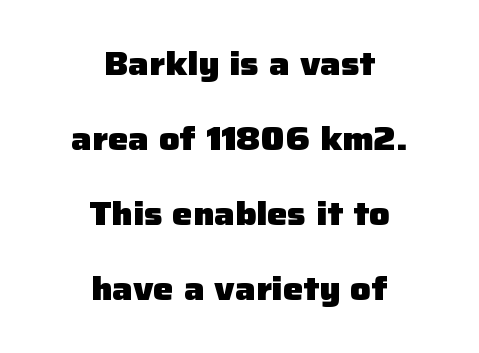
The image shows 32 px heavy sans-serif type, upright; set centered, loose line spacing (2.34x), normal letter spacing, not underlined; low stroke contrast and a medium x-height.
